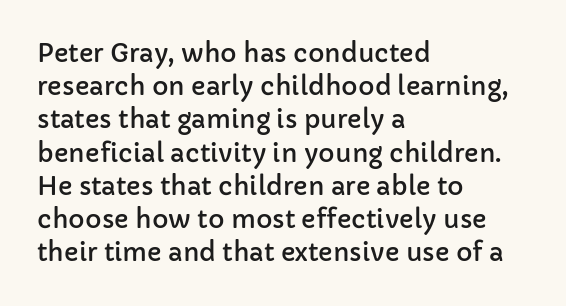
{"italic": "no", "underline": "no", "align": "left", "line_spacing": "normal", "line_spacing_ratio": 1.33, "letter_spacing": "normal", "letter_spacing_em": 0.0, "glyph_px": 25}
